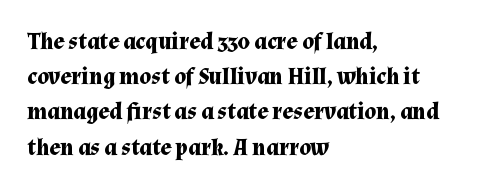
Each new line begins a customary step beneath the previous one. This rendering leaves character spacing at its baseline value. The lettering stays uniformly vertical, giving the passage a roman look. This rendering features lettering with no underline. A student would call this left alignment; a typographer would say flush left, rag right. Is the type bold? Yes — the strokes are clearly thick and heavy.
